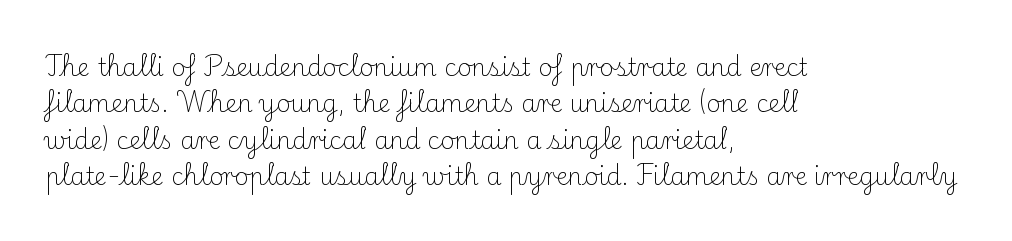
The image shows 24 px text type, upright; set left-aligned, normal line spacing (1.52x), normal letter spacing, not underlined.
